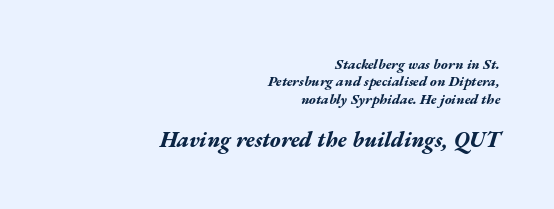
Q: Is the text bold? A: Yes.
Q: Is the text italic (slanted)? A: Yes, it leans right by about 17 degrees.
Q: Is the text underlined? A: No.
Q: How is the paragraph aligned? A: Right-aligned.
Q: Is the spacing between letters normal or unusually wide? A: Normal.
Q: Is the spacing between lines tight, normal or loose? A: Normal.
Q: Which block of text is set in a larger size, the first (top) or the second (bottom)? A: The second (bottom) one.
